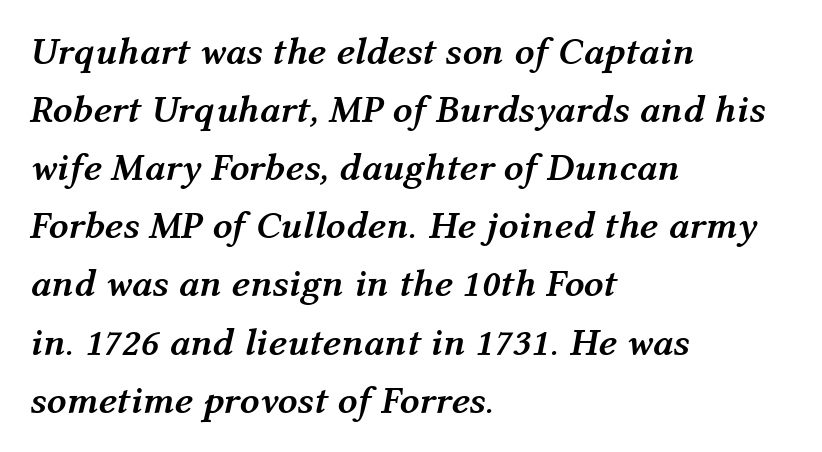
Q: Is the text bold? A: Yes.
Q: Is the text italic (slanted)? A: Yes, it leans right by about 12 degrees.
Q: Is the text underlined? A: No.
Q: How is the paragraph aligned? A: Left-aligned.
Q: Is the spacing between letters normal or unusually wide? A: Normal.
Q: Is the spacing between lines tight, normal or loose? A: Normal.
Q: Width (condensed, normal, or wide)? A: Normal.
Q: Stroke contrast? A: Medium.
Q: x-height? A: Medium.
Q: Monospaced? A: No.
